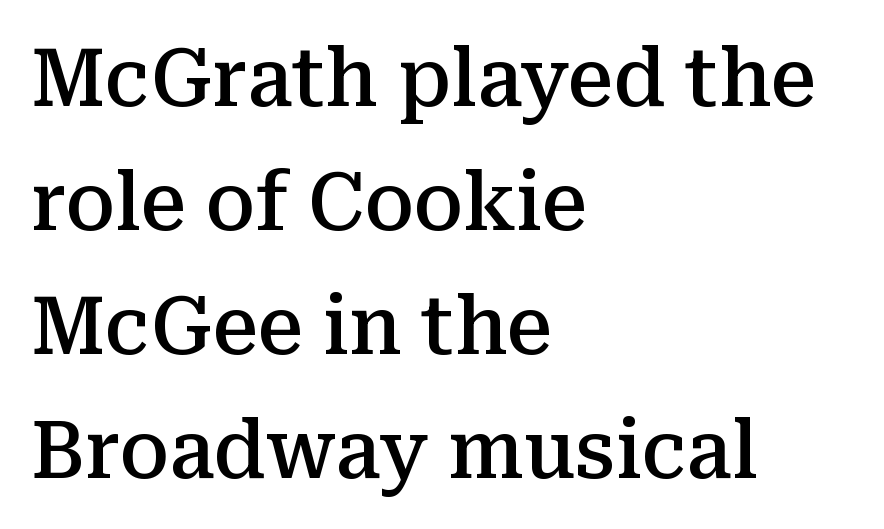
Nobody touched the tracking dial on this one. Layout note: lines flush left. Reading down the column, the eye jumps a familiar distance to each next line. The font family rendered here belongs to the serif group. The glyphs are unaccompanied by any horizontal stroke below them. These lines carry some extra weight — a demibold, not a full bold.
